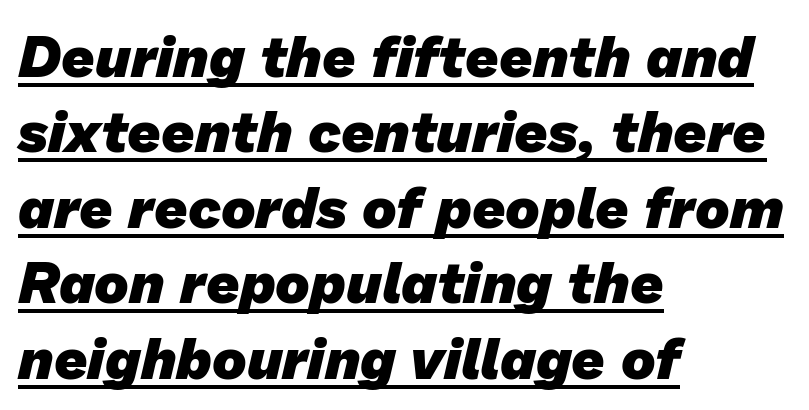
Descenders here cross a horizontal rule under the line. The text block is weighted toward the left margin, trailing off unevenly rightward. Character widths vary here, with narrow letters taking less room than wide ones. Characters follow at the spacing the type designer built in. The strokes are fattened all the way to bold. In terms of letterform style, serifs are entirely absent.
